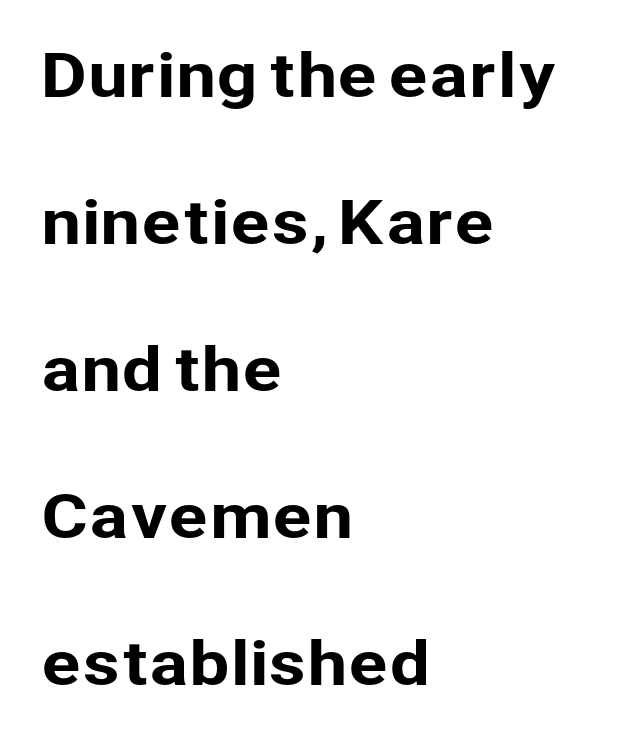
{"serif": "no", "italic": "no", "width": "normal", "stroke_contrast": "low", "x_height": "medium", "monospaced": "no", "underline": "no", "align": "left", "line_spacing": "loose", "line_spacing_ratio": 2.49, "letter_spacing": "normal", "letter_spacing_em": 0.0, "glyph_px": 59}
